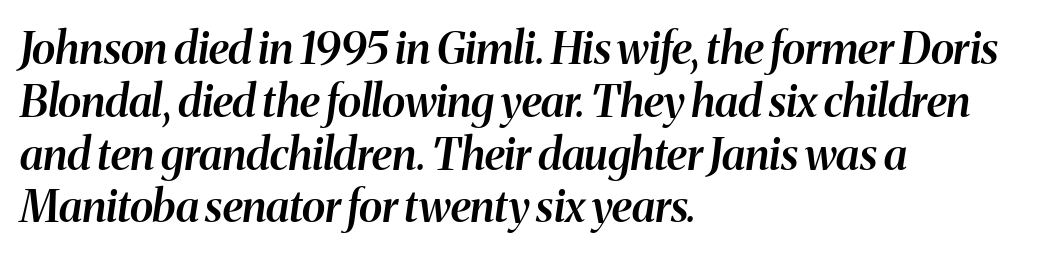
Q: Is the text bold? A: Semi-bold.
Q: Is the text italic (slanted)? A: Yes, it leans right by about 8 degrees.
Q: Is the text underlined? A: No.
Q: How is the paragraph aligned? A: Left-aligned.
Q: Is the spacing between letters normal or unusually wide? A: Normal.
Q: Width (condensed, normal, or wide)? A: Normal.
Q: Stroke contrast? A: Medium.
Q: x-height? A: Medium.
Q: Monospaced? A: No.
